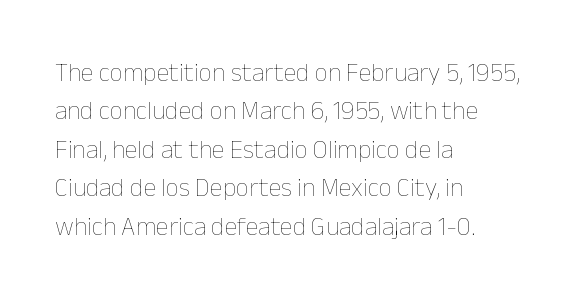
Leftover space on each line is placed entirely after the last word. The font sits on the lighter half of the weight spectrum, regular included. Here the glyphs are tracked normally, forming tight word shapes. Evenly set lines give the paragraph a standard silhouette. The area under the type is left untouched. The letters stand upright; this is a roman face.
